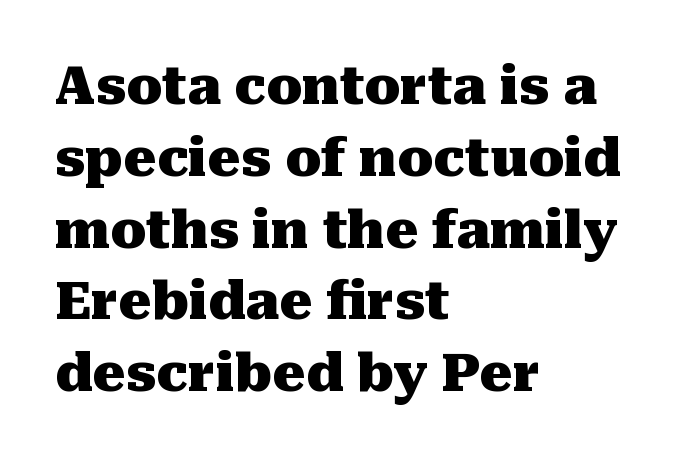
{"serif": "yes", "italic": "no", "bold": "yes", "weight": "heavy", "width": "normal", "stroke_contrast": "medium", "x_height": "medium", "monospaced": "no", "underline": "no", "align": "left", "line_spacing": "normal", "line_spacing_ratio": 1.38, "letter_spacing": "normal", "letter_spacing_em": 0.0, "glyph_px": 52}
